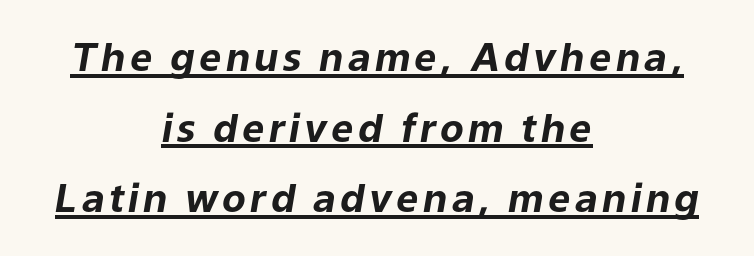
{"italic": "yes", "lean": "right", "slant_degrees": 9, "bold": "yes", "weight": "bold", "width": "normal", "stroke_contrast": "low", "x_height": "medium", "monospaced": "no", "underline": "yes", "align": "center", "line_spacing_ratio": 1.81, "glyph_px": 39}
